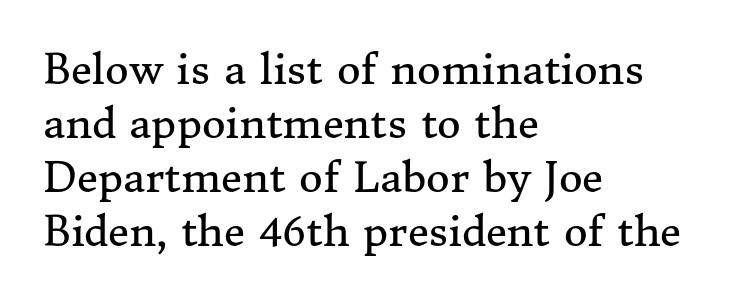
Q: Is the text bold? A: No.
Q: Is the text italic (slanted)? A: No, it is upright.
Q: Is the typeface a serif or a sans-serif typeface? A: Serif.
Q: Is the text underlined? A: No.
Q: How is the paragraph aligned? A: Left-aligned.
Q: Is the spacing between letters normal or unusually wide? A: Normal.
Q: Is the spacing between lines tight, normal or loose? A: Normal.
Q: Width (condensed, normal, or wide)? A: Normal.
Q: Stroke contrast? A: Medium.
Q: x-height? A: Medium.
Q: Monospaced? A: No.
